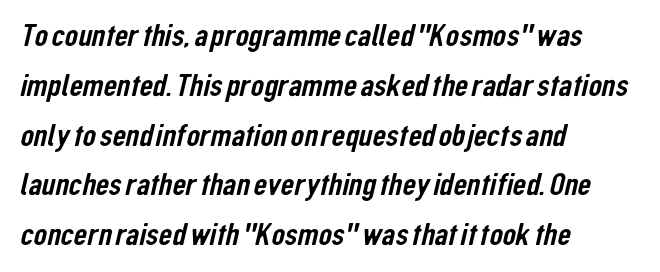
The image shows 33 px condensed sans-serif type; set left-aligned, normal line spacing (1.51x), normal letter spacing, not underlined; low stroke contrast and a medium x-height.
